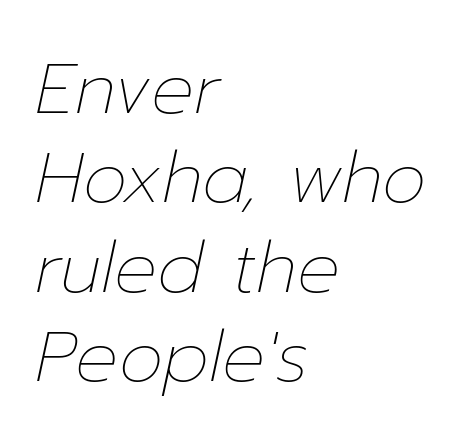
This sample uses plain, unmodified letter spacing. Does the lettering tilt? It does — this is italic. Whoever set this chose a conventional vertical rhythm. A quiet, ordinary-to-light weight characterises the typeface. If you drew a ruler down the left edge, every line would touch it.
